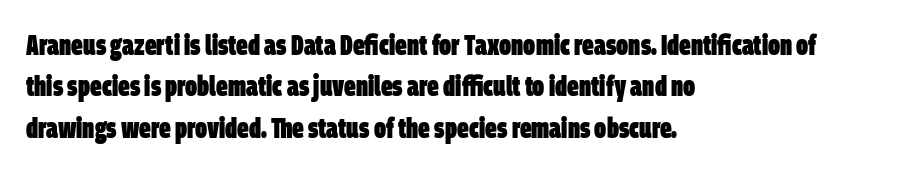
{"serif": "no", "bold": "yes", "weight": "heavy", "width": "condensed", "stroke_contrast": "low", "x_height": "large", "monospaced": "no", "underline": "no", "align": "left", "line_spacing": "normal", "line_spacing_ratio": 1.43, "letter_spacing": "normal", "letter_spacing_em": 0.0, "glyph_px": 29}
